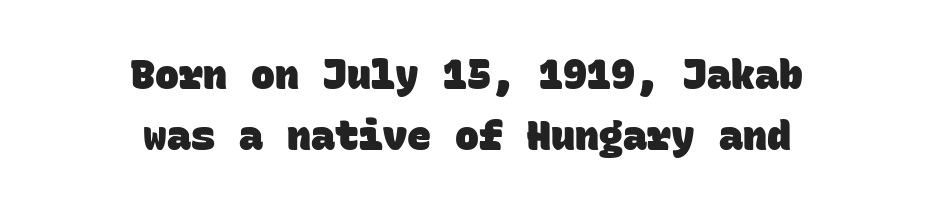
The image shows 40 px heavy sans-serif type, monospaced; set centered, normal line spacing (1.52x), normal letter spacing, not underlined; low stroke contrast and a large x-height.
